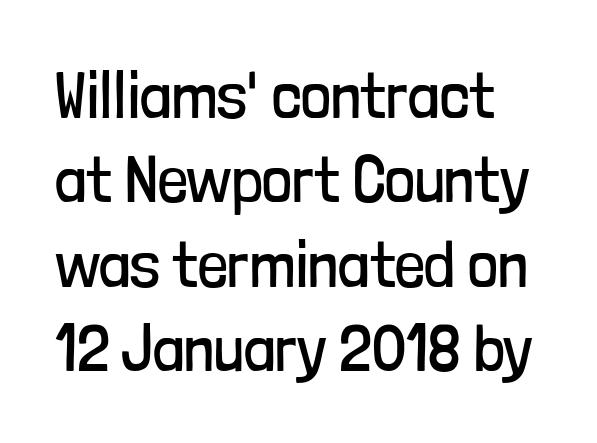
The image shows 66 px regular-weight, condensed sans-serif type, upright; set normal line spacing (1.28x), normal letter spacing, not underlined; low stroke contrast and a medium x-height.
